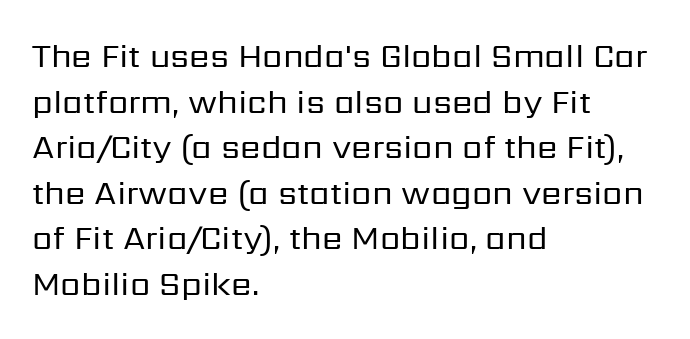
Observe the absence of serifs on each vertical stroke in this sample. These lines are rendered in a variable-pitch font. Rows of type keep a routine distance in the vertical direction. Stems here are at most as thick as an everyday book face. Every character sits straight up, as roman type does.
